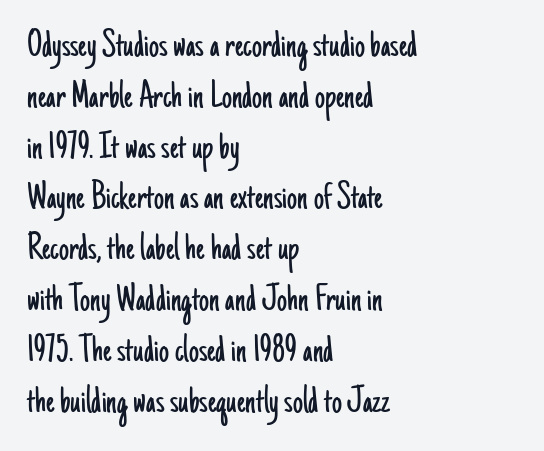
The image shows 40 px light, condensed sans-serif type, upright; set left-aligned, normal line spacing (1.27x), normal letter spacing, not underlined; low stroke contrast and a small x-height.
